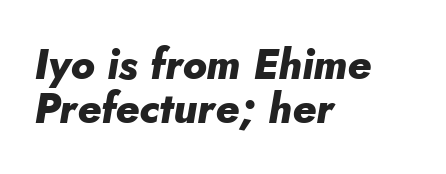
The image shows 42 px heavy type, italic (leaning right); set left-aligned, tight line spacing (1.05x), normal letter spacing, not underlined; low stroke contrast and a small x-height.
